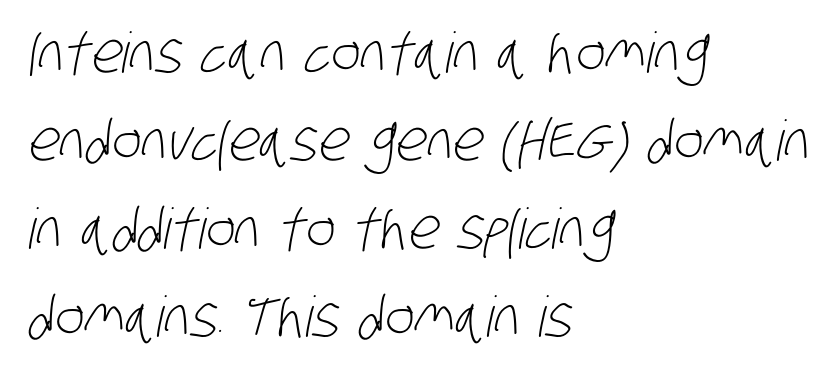
This rendering uses left alignment, leaving the right contour irregular. What's the leading like? Ordinary, nothing unusual. The area under the type is left untouched. Typographically, this falls in the sans-serif category. Is this a heavy cut? Hardly; it is regular or lighter.
